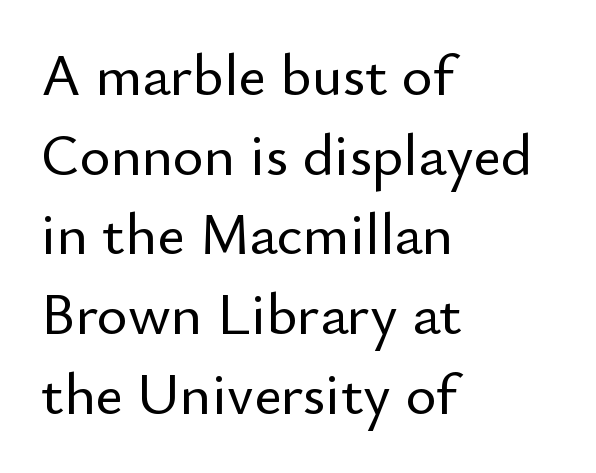
{"serif": "no", "italic": "no", "width": "normal", "stroke_contrast": "low", "x_height": "small", "monospaced": "no", "underline": "no", "align": "left", "line_spacing": "normal", "line_spacing_ratio": 1.35, "letter_spacing": "normal", "letter_spacing_em": 0.0, "glyph_px": 59}
